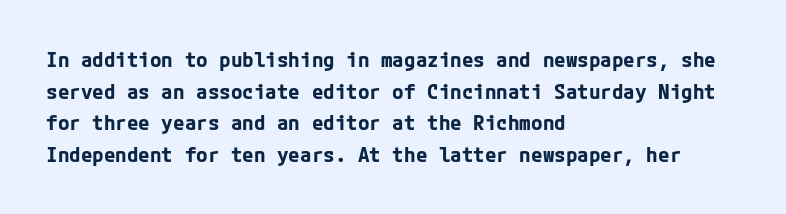
Q: Is the text bold? A: Yes.
Q: Is the text italic (slanted)? A: No, it is upright.
Q: Is the text underlined? A: No.
Q: How is the paragraph aligned? A: Left-aligned.
Q: Is the spacing between letters normal or unusually wide? A: Normal.
Q: Is the spacing between lines tight, normal or loose? A: Normal.
